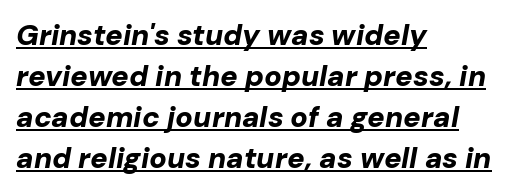
The image shows 29 px bold type, italic (leaning right); set left-aligned, normal line spacing (1.41x), normal letter spacing, underlined; low stroke contrast and a medium x-height.
